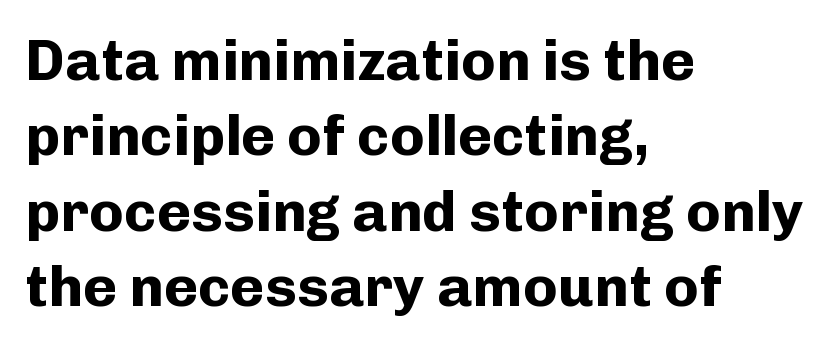
Q: Is the text bold? A: Yes.
Q: Is the text italic (slanted)? A: No, it is upright.
Q: Is the typeface a serif or a sans-serif typeface? A: Sans-serif.
Q: Is the text underlined? A: No.
Q: How is the paragraph aligned? A: Left-aligned.
Q: Is the spacing between letters normal or unusually wide? A: Normal.
Q: Is the spacing between lines tight, normal or loose? A: Normal.
Q: Width (condensed, normal, or wide)? A: Normal.
Q: Stroke contrast? A: Low.
Q: x-height? A: Medium.
Q: Monospaced? A: No.
